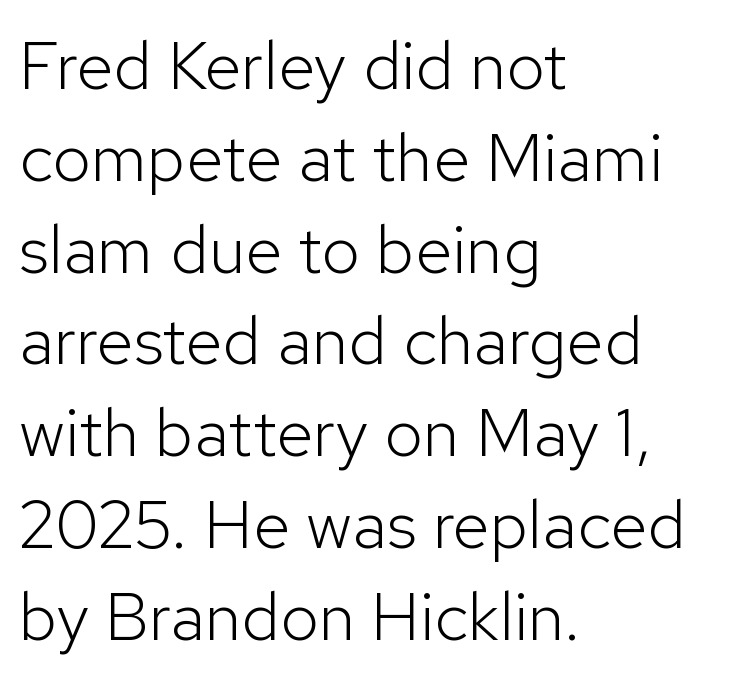
The image shows 68 px light sans-serif type, upright; set left-aligned, normal line spacing (1.35x), normal letter spacing, not underlined; low stroke contrast and a medium x-height.
